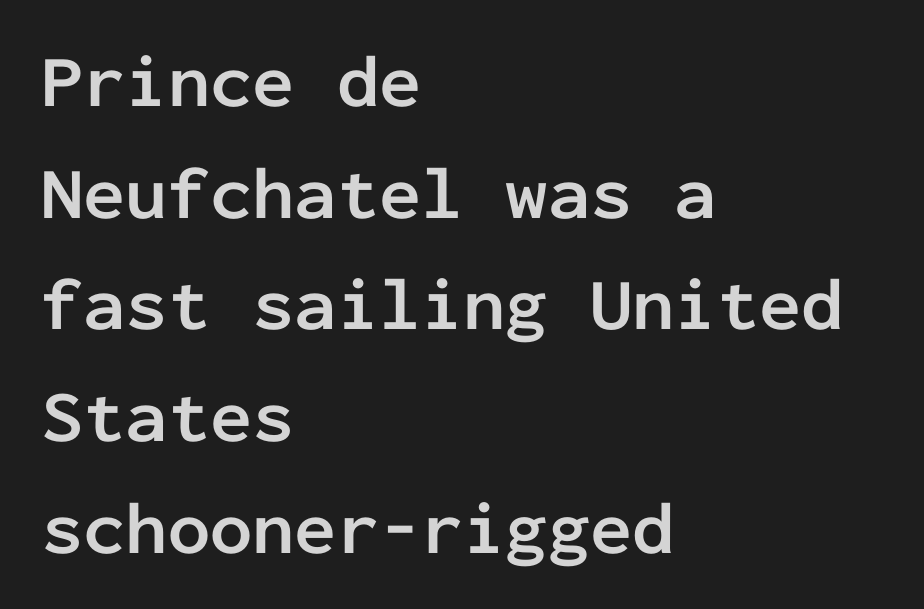
The image shows 75 px semibold sans-serif type, upright, monospaced; set left-aligned, normal line spacing (1.49x), normal letter spacing, not underlined; low stroke contrast and a medium x-height.
